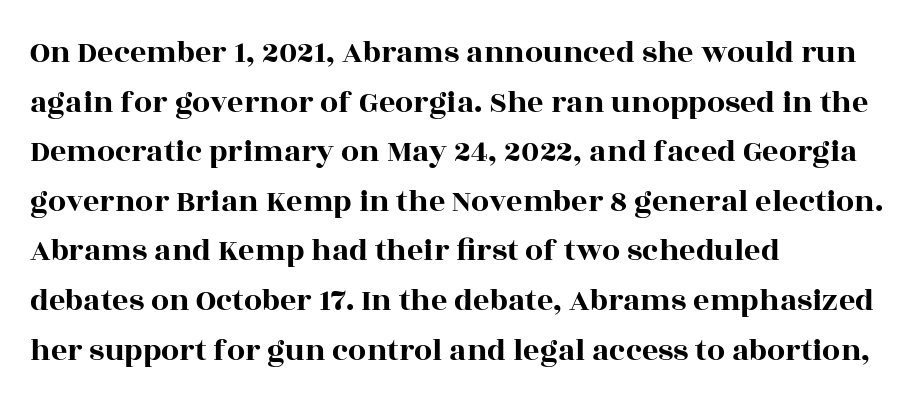
Notice how the passage keeps a crisp vertical edge on the left only. Unlike italic type, these characters show no tilt at all. The face used here is proportionally spaced, like ordinary book or web type. Each row of text sits above clean, open space. Spacing between characters is what you'd get straight out of the box.
